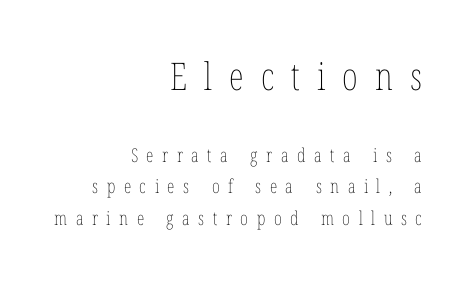
This reads as an unemphasized weight, regular at the heaviest. In CSS terms this would be text-align: right. This is the regular roman posture of the typeface. The composition opens big and finishes small.
